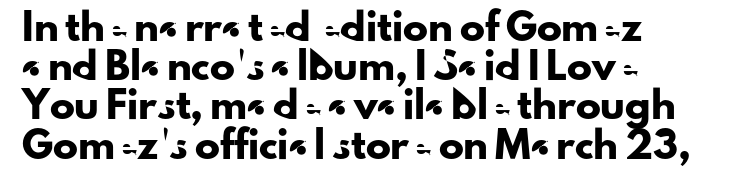
Q: Is the text italic (slanted)? A: No, it is upright.
Q: Is the text underlined? A: No.
Q: How is the paragraph aligned? A: Left-aligned.
Q: Is the spacing between letters normal or unusually wide? A: Normal.
Q: Is the spacing between lines tight, normal or loose? A: Normal.
